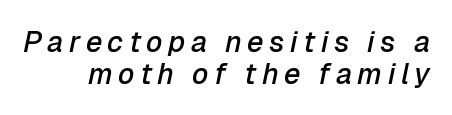
{"italic": "yes", "lean": "right", "slant_degrees": 12, "bold": "semi", "weight": "semibold", "width": "normal", "stroke_contrast": "low", "x_height": "medium", "monospaced": "no", "underline": "no", "line_spacing": "tight", "line_spacing_ratio": 1.1, "glyph_px": 29}
